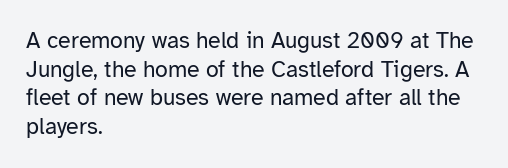
The lines sit at an ordinary, default distance from one another. The text block is weighted toward the left margin, trailing off unevenly rightward. Tracking value appears to be zero — textbook default spacing. Has an underline been added? It has not. Stroke mass is kept to a normal reading level or below.
